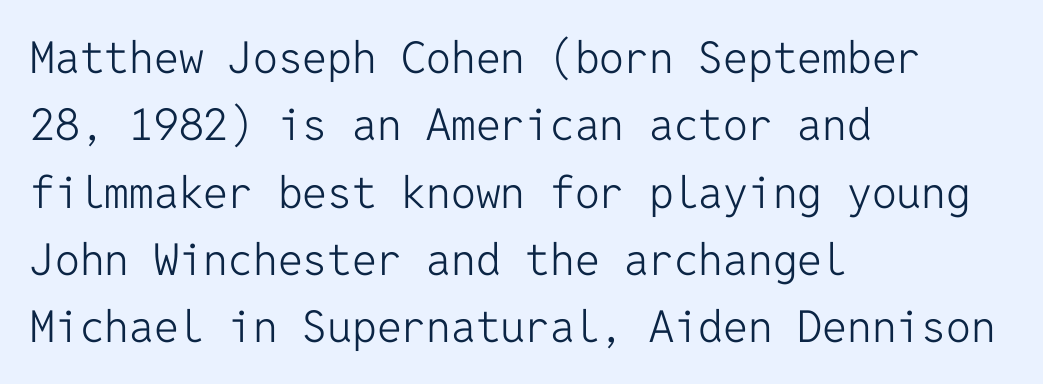
Rule under the text: the space is simply empty. The lettering stays uniformly vertical, giving the passage a roman look. The typesetting does not lean heavy: it is not bold. A typesetter would call this monospace, since all characters share one set width. Look at the tracking — it's just the regular setting, nothing added.
